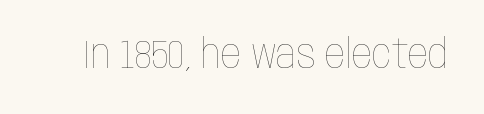
The space beneath each line is pristine and unruled. Observe the ordinary spacing: letters are neighbours, not strangers. These lines are rendered in a variable-pitch font. A typesetter would mark this as roman, not italic. Weight: in the light-to-regular range.
